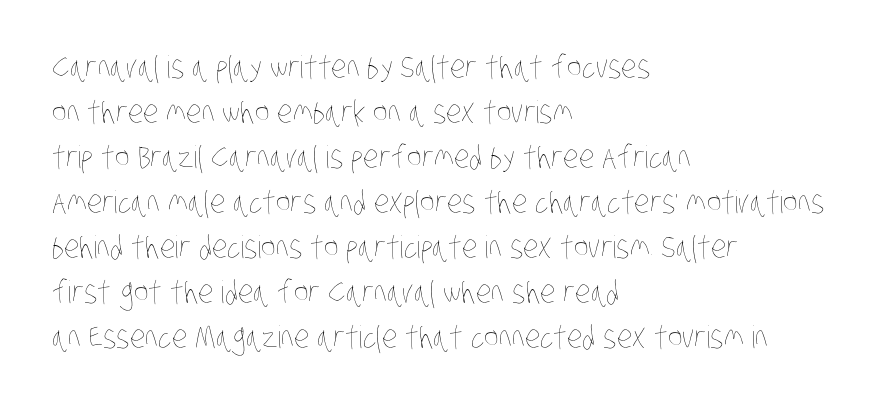
{"bold": "no", "weight": "thin", "width": "condensed", "stroke_contrast": "low", "x_height": "large", "monospaced": "no", "underline": "no", "align": "left", "line_spacing": "normal", "line_spacing_ratio": 1.45, "letter_spacing": "normal", "letter_spacing_em": 0.0, "glyph_px": 31}
